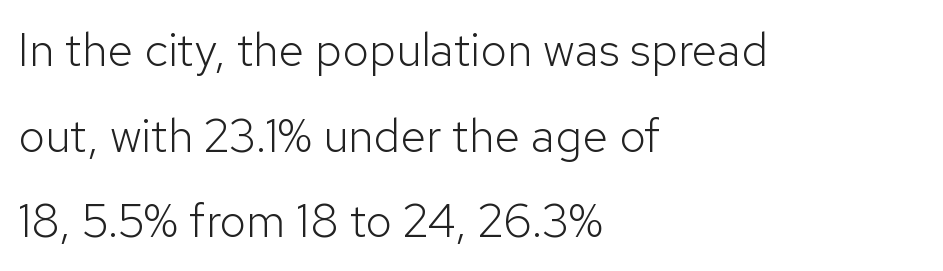
Does the lettering tilt? It doesn't — this is upright. The typesetter chose a ragged-right arrangement here. Grotesque or geometric, the face here clearly has no serifs. Unmarked baselines from the first word to the last. Students, note that the glyphs here touch the page at normal intervals.
